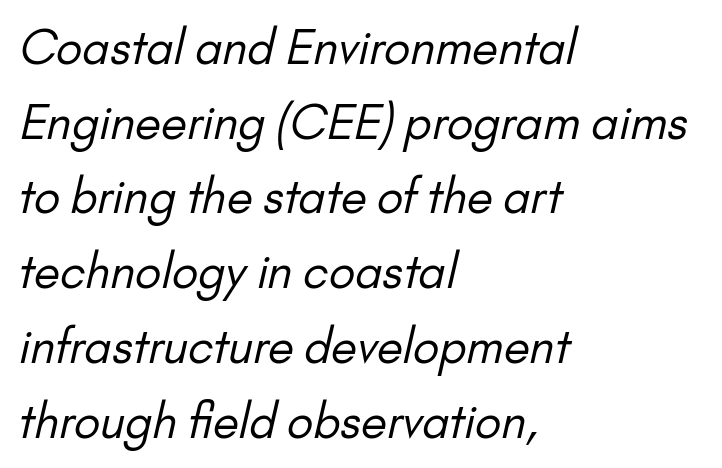
{"serif": "no", "bold": "no", "weight": "regular", "width": "normal", "stroke_contrast": "low", "x_height": "small", "monospaced": "no", "underline": "no", "align": "left", "line_spacing": "normal", "line_spacing_ratio": 1.59, "letter_spacing": "normal", "letter_spacing_em": 0.0, "glyph_px": 47}
